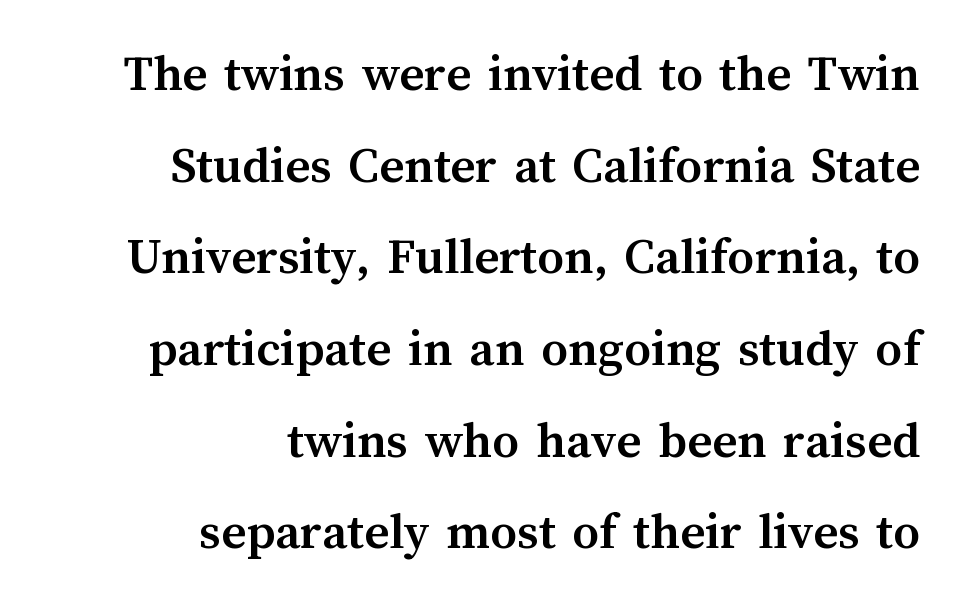
The image shows 53 px semibold type, upright; set right-aligned, line spacing 1.73x, normal letter spacing, not underlined; medium stroke contrast and a medium x-height.
